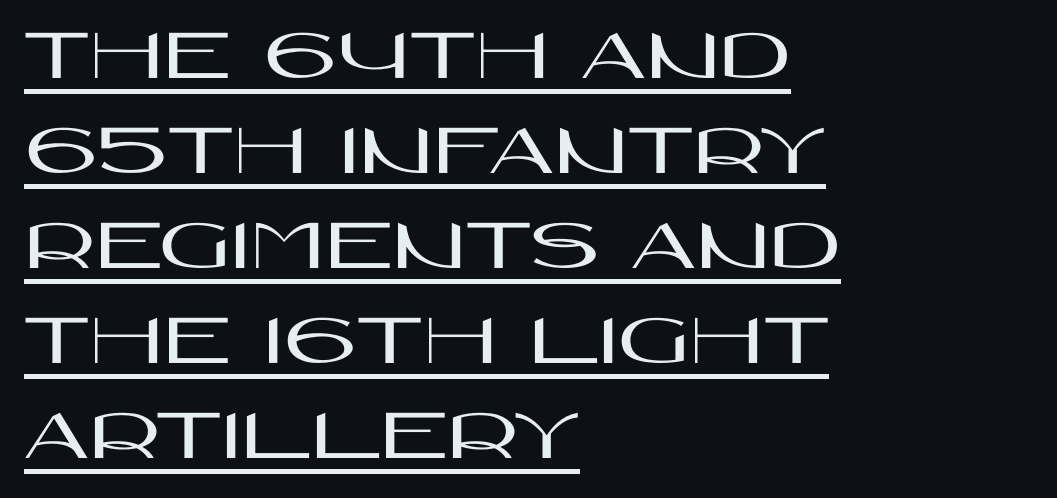
The image shows 76 px wide sans-serif type, upright; set left-aligned, normal line spacing (1.25x), normal letter spacing, underlined; high stroke contrast and a large x-height.
